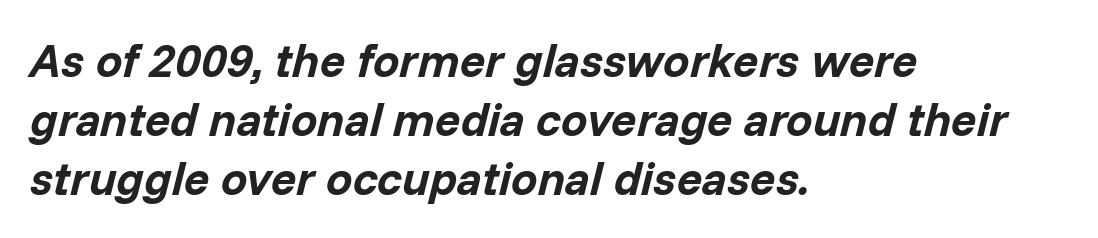
The face used here is proportionally spaced, like ordinary book or web type. Is the block centered? No — it sits flush against the left margin. Check the space under the baseline: it is left empty. The lettering tilts uniformly, giving the passage an italic look.
